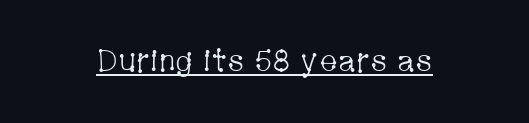
Q: Is the text bold? A: No.
Q: Is the text italic (slanted)? A: No, it is upright.
Q: Is the typeface a serif or a sans-serif typeface? A: Serif.
Q: Is the text underlined? A: Yes.
Q: Is the spacing between letters normal or unusually wide? A: Normal.
Q: Width (condensed, normal, or wide)? A: Condensed.
Q: Stroke contrast? A: Low.
Q: x-height? A: Medium.
Q: Monospaced? A: No.
